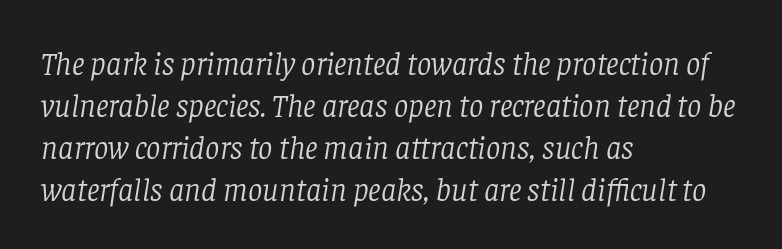
Italic? Definitely — the glyphs are oblique. The passage shown stacks its lines at a standard gap. Letterform terminals end in serifs throughout the passage. Every row of glyphs begins at an identical x-position on the left. Note the varied advance widths — an 'i' is clearly narrower than an 'm'. The string is rendered with underlining switched off.
